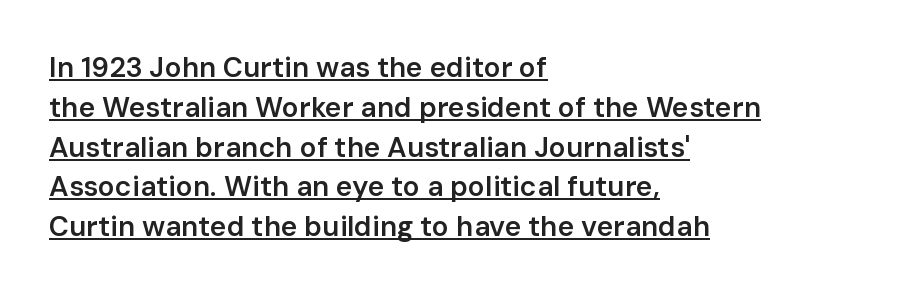
The image shows 28 px semibold sans-serif type, upright; set left-aligned, normal line spacing (1.42x), normal letter spacing, underlined; low stroke contrast and a medium x-height.
